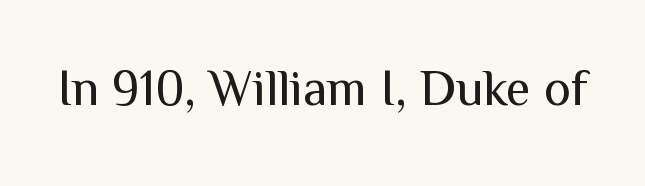
The image shows 51 px regular-weight sans-serif type, upright; set normal letter spacing, not underlined; medium stroke contrast and a medium x-height.
